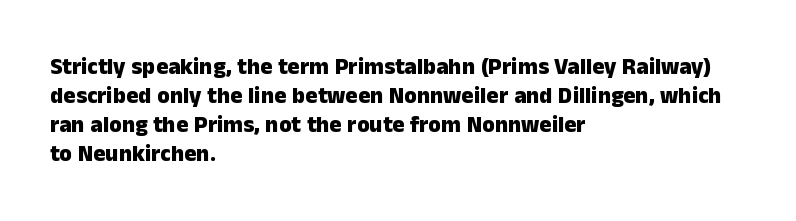
Q: Is the text bold? A: Yes.
Q: Is the text italic (slanted)? A: No, it is upright.
Q: Is the text underlined? A: No.
Q: How is the paragraph aligned? A: Left-aligned.
Q: Is the spacing between letters normal or unusually wide? A: Normal.
Q: Is the spacing between lines tight, normal or loose? A: Normal.
